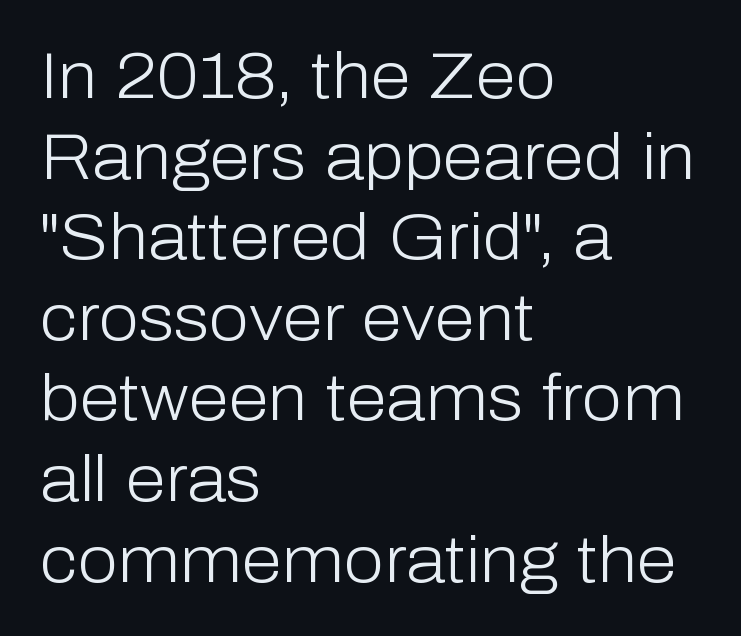
Q: Is the text bold? A: No.
Q: Is the text italic (slanted)? A: No, it is upright.
Q: Is the typeface a serif or a sans-serif typeface? A: Sans-serif.
Q: Is the text underlined? A: No.
Q: How is the paragraph aligned? A: Left-aligned.
Q: Is the spacing between letters normal or unusually wide? A: Normal.
Q: Width (condensed, normal, or wide)? A: Normal.
Q: Stroke contrast? A: Low.
Q: x-height? A: Medium.
Q: Monospaced? A: No.
